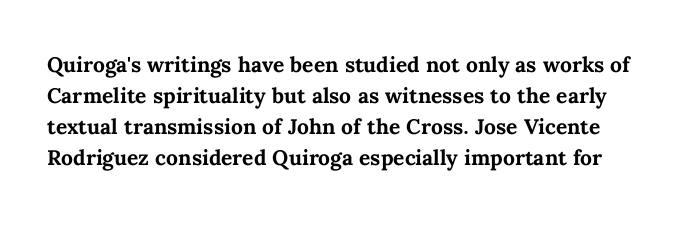
Q: Is the text bold? A: Yes.
Q: Is the text italic (slanted)? A: No, it is upright.
Q: Is the text underlined? A: No.
Q: Is the spacing between letters normal or unusually wide? A: Normal.
Q: Is the spacing between lines tight, normal or loose? A: Normal.
